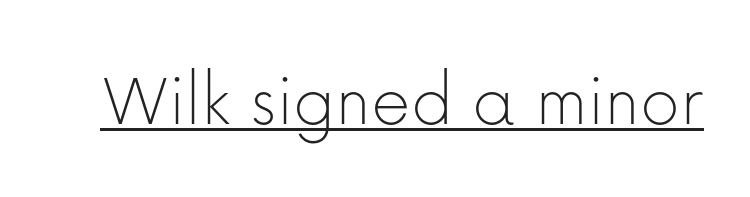
The image shows 77 px thin sans-serif type, upright; set normal letter spacing, underlined; low stroke contrast and a medium x-height.
